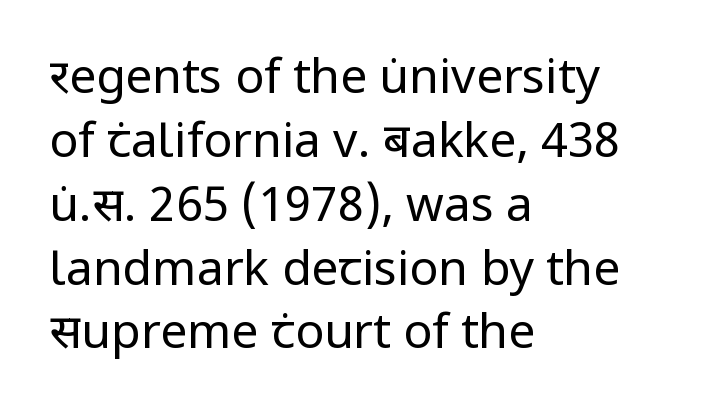
{"serif": "no", "italic": "no", "bold": "no", "weight": "regular", "width": "normal", "stroke_contrast": "low", "x_height": "medium", "monospaced": "no", "underline": "no", "align": "left", "line_spacing": "normal", "line_spacing_ratio": 1.33, "letter_spacing": "normal", "letter_spacing_em": 0.0, "glyph_px": 48}
